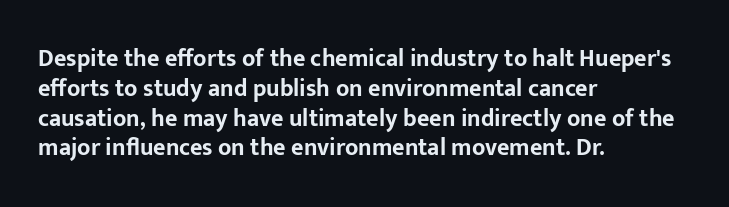
Every character sits straight up, as roman type does. This rendering uses left alignment, leaving the right contour irregular. Letters rest on an invisible, unmarked baseline. The passage shown has conventional tracking throughout. Pretty heavy lettering here — definitely bold.
